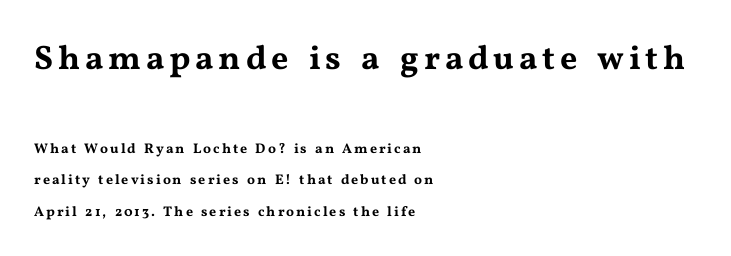
{"serif": "yes", "italic": "no", "width": "wide", "stroke_contrast": "medium", "x_height": "medium", "monospaced": "no", "underline": "no", "align": "left", "line_spacing": "loose", "line_spacing_ratio": 2.25, "larger_block": "first", "size_ratio": 2.43, "glyph_px": 34}
